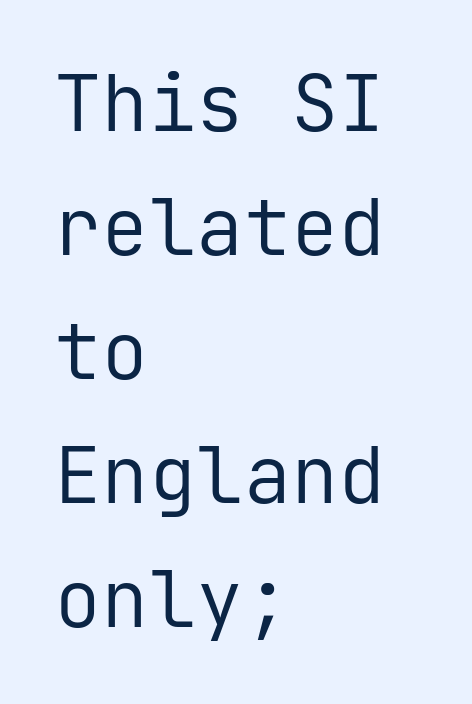
Q: Is the text bold? A: No.
Q: Is the text italic (slanted)? A: No, it is upright.
Q: Is the typeface a serif or a sans-serif typeface? A: Sans-serif.
Q: Is the text underlined? A: No.
Q: How is the paragraph aligned? A: Left-aligned.
Q: Is the spacing between letters normal or unusually wide? A: Normal.
Q: Is the spacing between lines tight, normal or loose? A: Normal.
Q: Width (condensed, normal, or wide)? A: Normal.
Q: Stroke contrast? A: Low.
Q: x-height? A: Medium.
Q: Monospaced? A: Yes.
